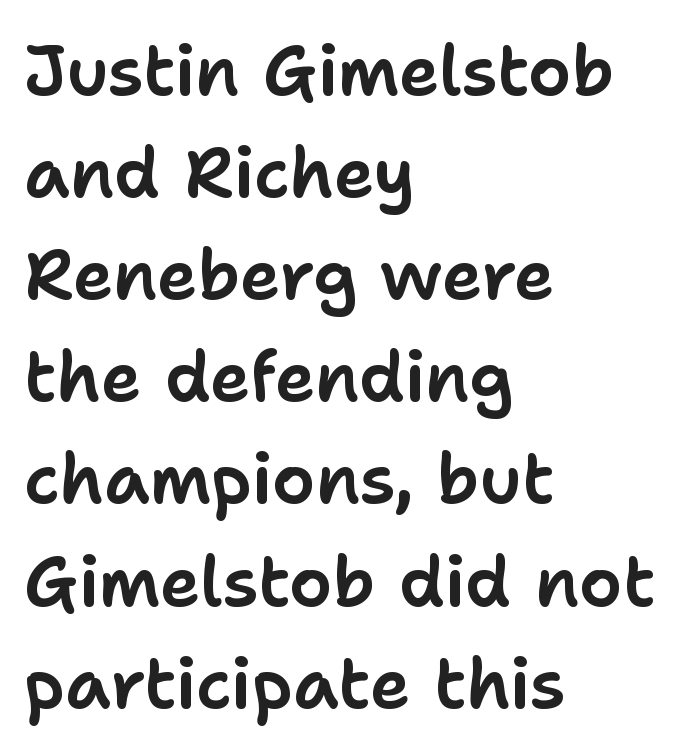
The image shows 69 px sans-serif type, upright; set left-aligned, normal line spacing (1.48x), normal letter spacing, not underlined; low stroke contrast and a medium x-height.
